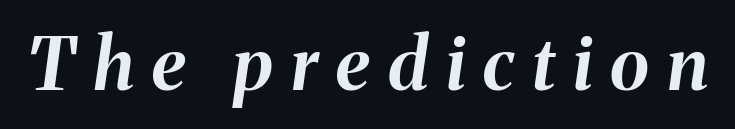
{"italic": "yes", "lean": "right", "slant_degrees": 8, "bold": "yes", "weight": "bold", "width": "normal", "stroke_contrast": "medium", "x_height": "medium", "monospaced": "no", "underline": "no", "letter_spacing": "wide", "letter_spacing_em": 0.25, "glyph_px": 72}
